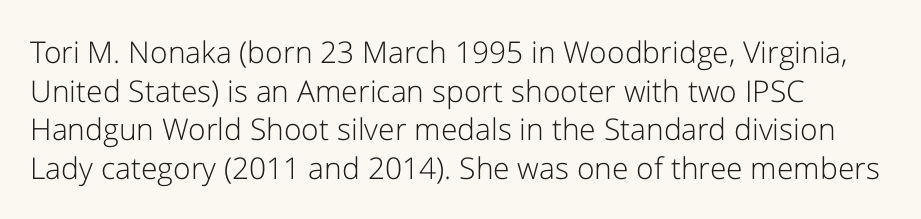
Q: Is the text bold? A: No.
Q: Is the text italic (slanted)? A: No, it is upright.
Q: Is the typeface a serif or a sans-serif typeface? A: Sans-serif.
Q: Is the text underlined? A: No.
Q: Is the spacing between letters normal or unusually wide? A: Normal.
Q: Is the spacing between lines tight, normal or loose? A: Normal.
Q: Width (condensed, normal, or wide)? A: Normal.
Q: Stroke contrast? A: Low.
Q: x-height? A: Medium.
Q: Monospaced? A: No.
